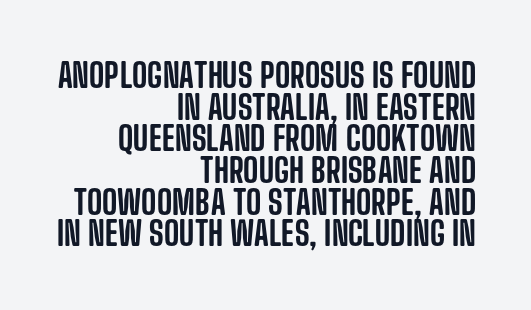
Q: Is the text italic (slanted)? A: No, it is upright.
Q: Is the typeface a serif or a sans-serif typeface? A: Sans-serif.
Q: Is the text underlined? A: No.
Q: How is the paragraph aligned? A: Right-aligned.
Q: Is the spacing between letters normal or unusually wide? A: Normal.
Q: Is the spacing between lines tight, normal or loose? A: Tight.
Q: Width (condensed, normal, or wide)? A: Condensed.
Q: Stroke contrast? A: Low.
Q: x-height? A: Large.
Q: Monospaced? A: No.
